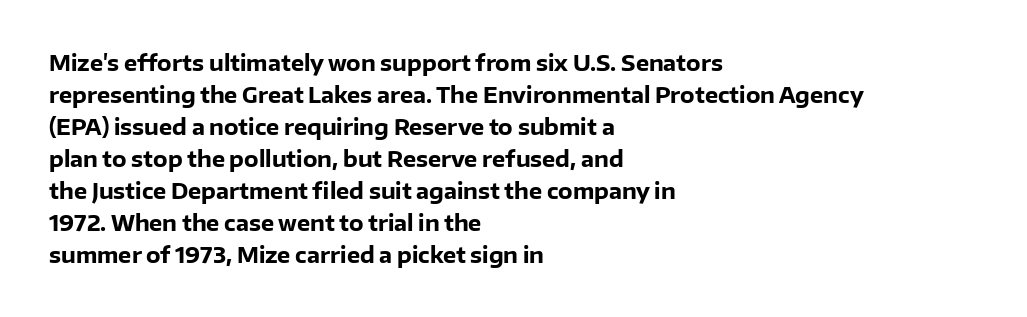
The image shows 21 px bold type, upright; set left-aligned, normal line spacing (1.52x), normal letter spacing, not underlined.
